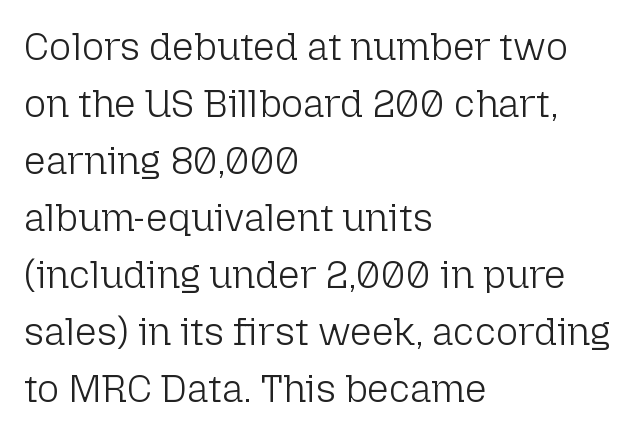
The image shows 38 px light sans-serif type, upright; set left-aligned, normal line spacing (1.5x), normal letter spacing, not underlined; low stroke contrast and a medium x-height.
